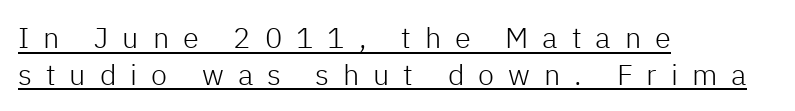
The image shows 29 px light sans-serif type, upright; set left-aligned, normal line spacing (1.27x), unusually wide letter spacing (+0.48 em), underlined; low stroke contrast and a medium x-height.
